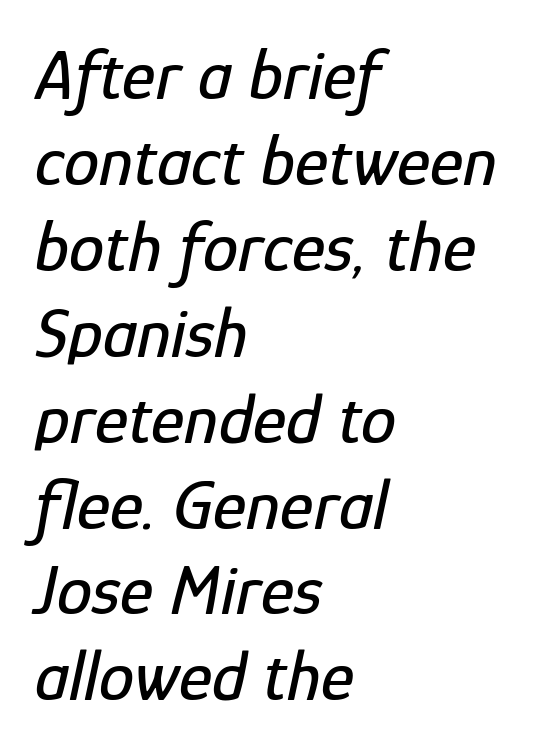
The image shows 71 px condensed type, italic (leaning right); set left-aligned, line spacing 1.21x, normal letter spacing, not underlined; low stroke contrast and a medium x-height.
